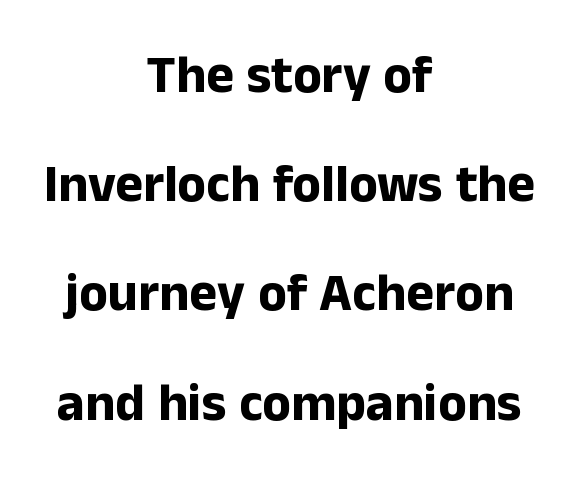
Neither beginnings nor endings align; midpoints do. Each letter keeps its own natural width here, so spacing adapts to shape. Caption: standard tracking, unaltered. Honestly, there is no underline to notice here at all. The lines are spread far apart with generous leading.
